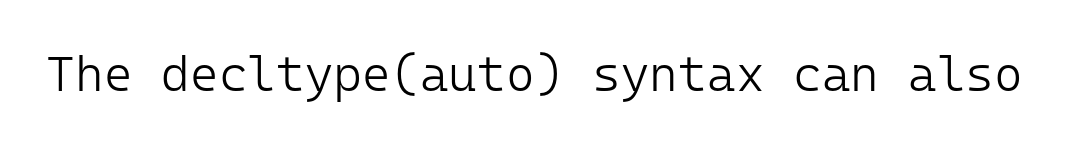
{"serif": "no", "italic": "no", "bold": "no", "weight": "light", "width": "normal", "stroke_contrast": "low", "x_height": "medium", "monospaced": "yes", "underline": "no", "letter_spacing": "normal", "letter_spacing_em": 0.0, "glyph_px": 49}
